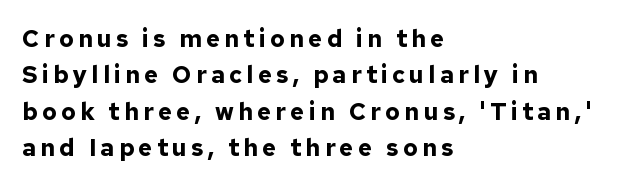
Q: Is the text bold? A: Yes.
Q: Is the text italic (slanted)? A: No, it is upright.
Q: Is the text underlined? A: No.
Q: How is the paragraph aligned? A: Left-aligned.
Q: Is the spacing between lines tight, normal or loose? A: Normal.
